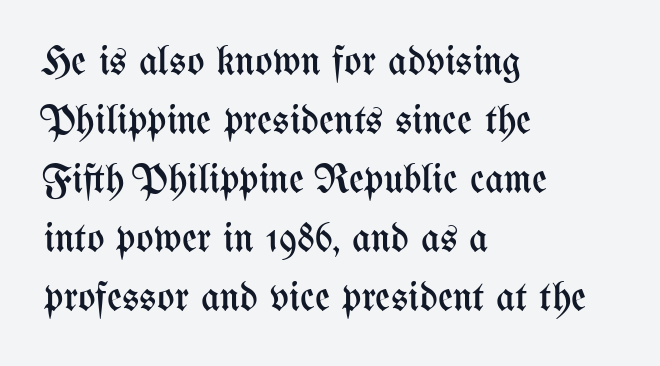
{"italic": "no", "bold": "no", "weight": "regular", "width": "condensed", "stroke_contrast": "medium", "x_height": "medium", "monospaced": "no", "underline": "no", "align": "left", "line_spacing": "normal", "line_spacing_ratio": 1.44, "letter_spacing": "normal", "letter_spacing_em": 0.0, "glyph_px": 41}
